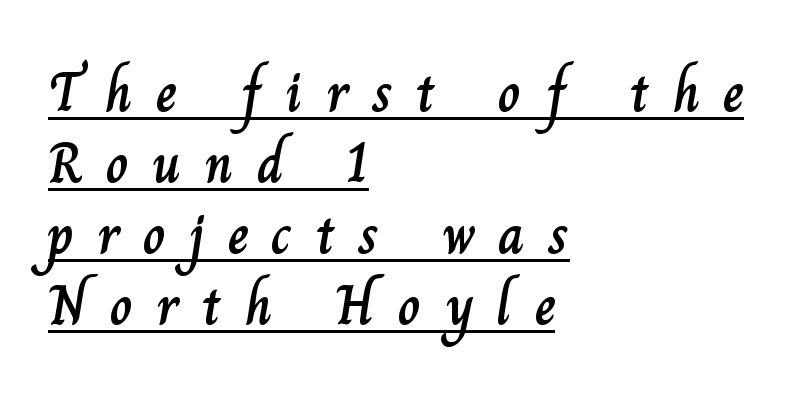
In designer terms, the underline attribute is active on this setting. Here the glyphs are tracked loosely, breaking word shapes into spaced letters. These lines sit exactly where default settings would place them. Horizontally, the lines are justified to the leading edge only.
